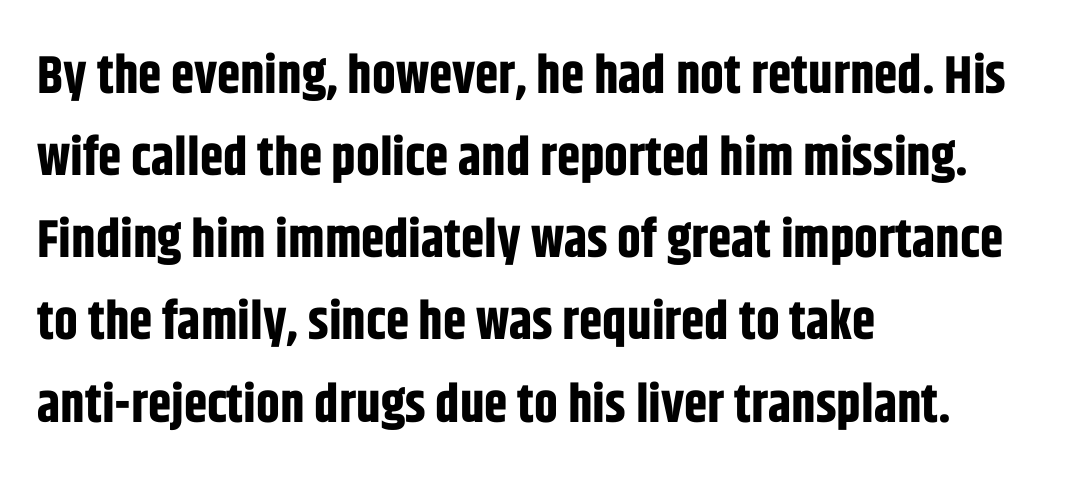
Q: Is the text bold? A: Yes.
Q: Is the text italic (slanted)? A: No, it is upright.
Q: Is the typeface a serif or a sans-serif typeface? A: Sans-serif.
Q: Is the text underlined? A: No.
Q: How is the paragraph aligned? A: Left-aligned.
Q: Is the spacing between letters normal or unusually wide? A: Normal.
Q: Is the spacing between lines tight, normal or loose? A: Normal.
Q: Width (condensed, normal, or wide)? A: Condensed.
Q: Stroke contrast? A: Low.
Q: x-height? A: Large.
Q: Monospaced? A: No.
